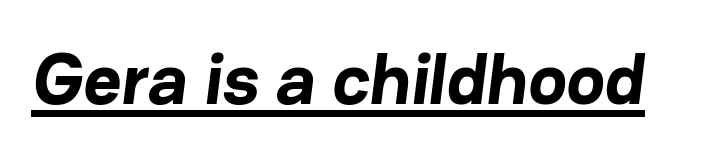
This is sans-serif lettering, the kind often seen on screens and signage. Notice how a bar underscores the lettering throughout. Is this a fixed-width face? No — the glyphs have proportional, varying widths. Typographic density is high because the face is bold.
